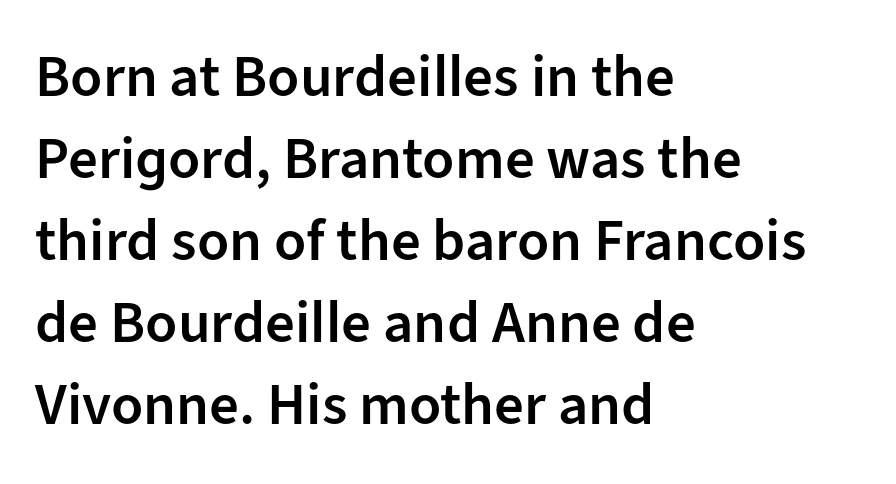
Serif or sans? Sans — the stroke terminals are bare. Leading: standard. The passage is arranged the way most books set body copy — flush left. Italic? Not at all — the glyphs are vertical. Letter spacing: default. Emphasis by weight is partial: semibold.
